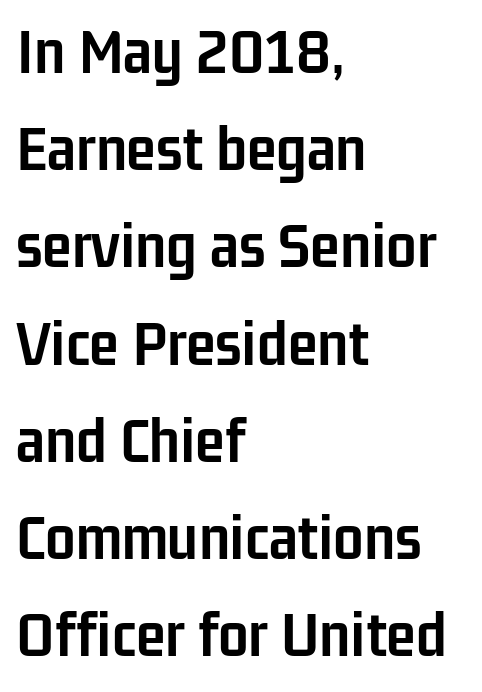
The image shows 68 px semibold, condensed sans-serif type, upright; set left-aligned, normal line spacing (1.43x), normal letter spacing, not underlined; low stroke contrast and a medium x-height.
